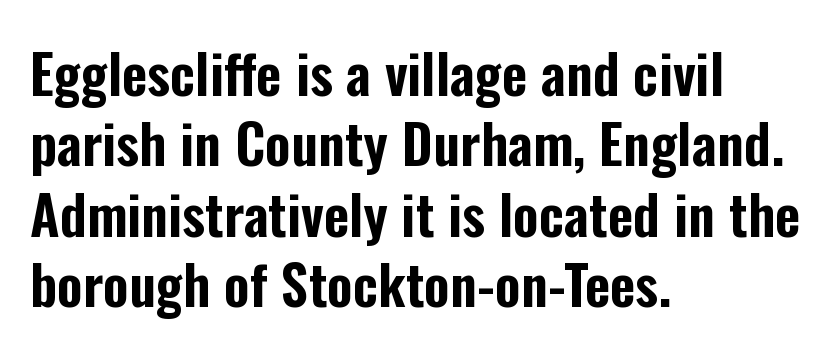
Q: Is the text italic (slanted)? A: No, it is upright.
Q: Is the typeface a serif or a sans-serif typeface? A: Sans-serif.
Q: Is the text underlined? A: No.
Q: How is the paragraph aligned? A: Left-aligned.
Q: Is the spacing between letters normal or unusually wide? A: Normal.
Q: Is the spacing between lines tight, normal or loose? A: Normal.
Q: Width (condensed, normal, or wide)? A: Condensed.
Q: Stroke contrast? A: Low.
Q: x-height? A: Medium.
Q: Monospaced? A: No.
